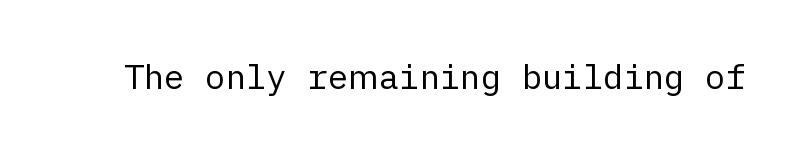
Underlining? Definitely not there. Are there feet on the stems? There aren't — it's a sans. The weight would be labelled regular, book, light, or lighter still. The rendering keeps characters at their native spacing. The typography opts for an upright posture over an oblique one.
